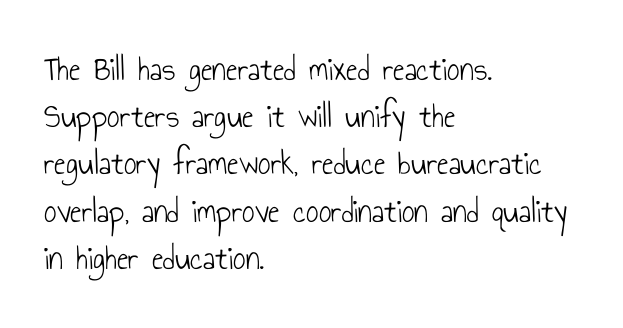
Font category for this specimen: sans-serif. Reading down the column, the eye jumps a familiar distance to each next line. Is the block centered? No — it sits flush against the left margin. The letters advance in unequal steps, a hallmark of proportional type.
